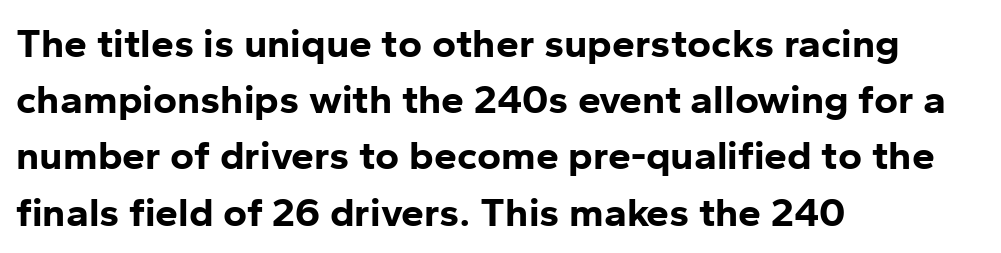
Q: Is the text bold? A: Yes.
Q: Is the text italic (slanted)? A: No, it is upright.
Q: Is the typeface a serif or a sans-serif typeface? A: Sans-serif.
Q: Is the text underlined? A: No.
Q: How is the paragraph aligned? A: Left-aligned.
Q: Is the spacing between letters normal or unusually wide? A: Normal.
Q: Is the spacing between lines tight, normal or loose? A: Normal.
Q: Width (condensed, normal, or wide)? A: Normal.
Q: Stroke contrast? A: Low.
Q: x-height? A: Medium.
Q: Monospaced? A: No.
